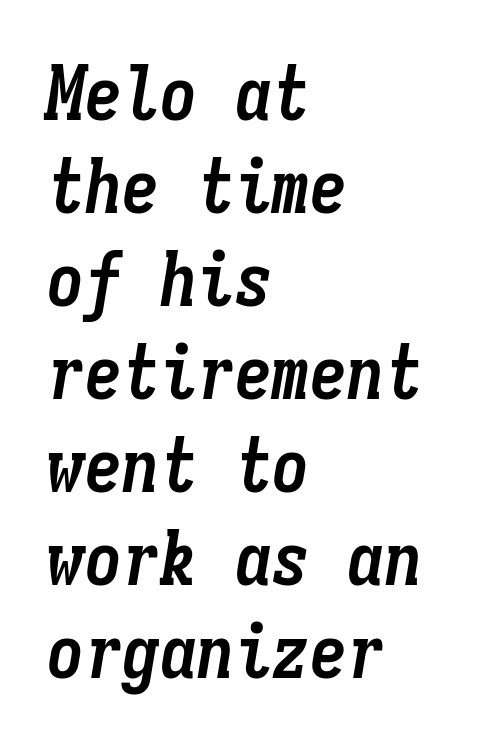
{"italic": "yes", "lean": "right", "slant_degrees": 9, "bold": "yes", "weight": "semibold", "width": "condensed", "stroke_contrast": "low", "x_height": "medium", "monospaced": "yes", "underline": "no", "align": "left", "line_spacing_ratio": 1.24, "letter_spacing": "normal", "letter_spacing_em": 0.0, "glyph_px": 75}
